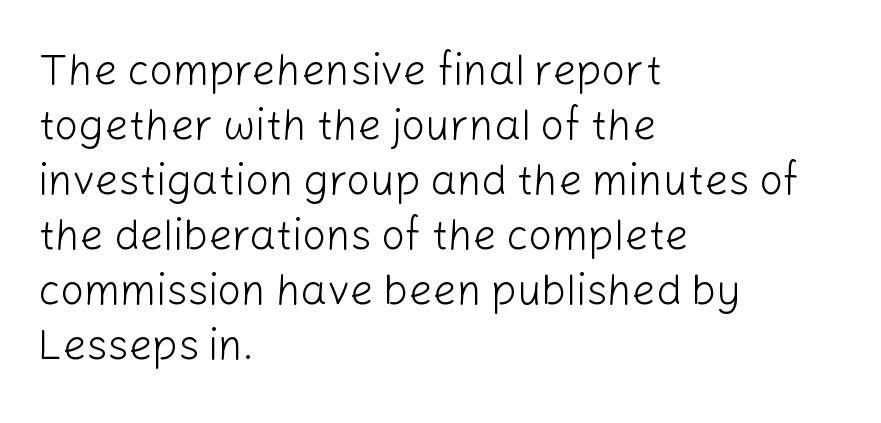
Think of a printed novel: that variable character pitch is what you see here. Successive baselines arrive at the customary interval. The face looks like a standard text weight, possibly lighter. These lines stack with their left ends in a neat column. The zone under the glyphs is completely vacant.
